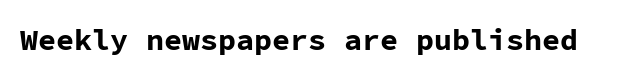
Has an underline been added? It has not. Does extra space separate the letters? No, they use regular spacing. Students, this is bold: see how much ink each stroke carries. Characters remain perfectly vertical along every line.
